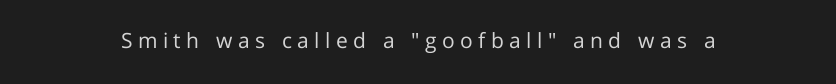
{"italic": "no", "bold": "no", "underline": "no", "letter_spacing": "wide", "letter_spacing_em": 0.26, "glyph_px": 21}
